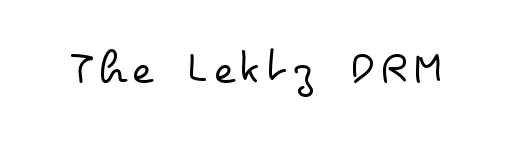
The image shows 50 px regular-weight, wide type, upright; set not underlined; low stroke contrast and a small x-height.
